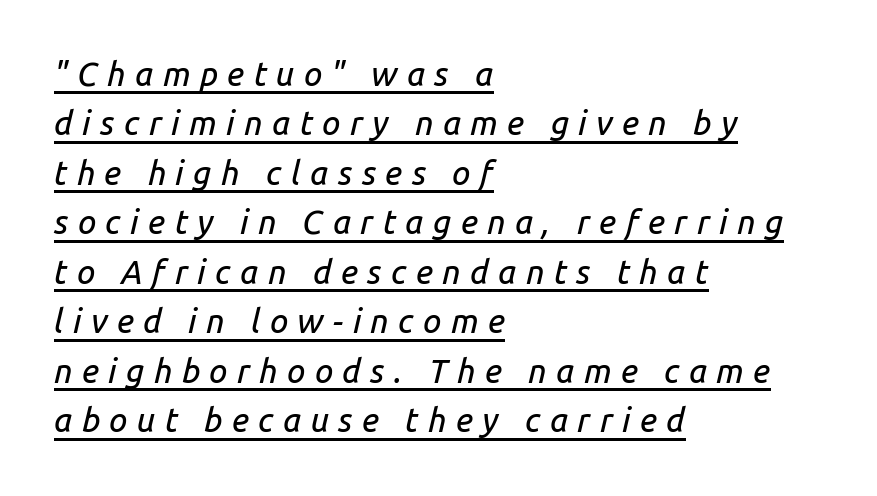
{"italic": "yes", "lean": "right", "slant_degrees": 14, "width": "normal", "stroke_contrast": "low", "x_height": "medium", "monospaced": "no", "underline": "yes", "align": "left", "line_spacing": "normal", "line_spacing_ratio": 1.5, "letter_spacing": "wide", "letter_spacing_em": 0.28, "glyph_px": 33}
